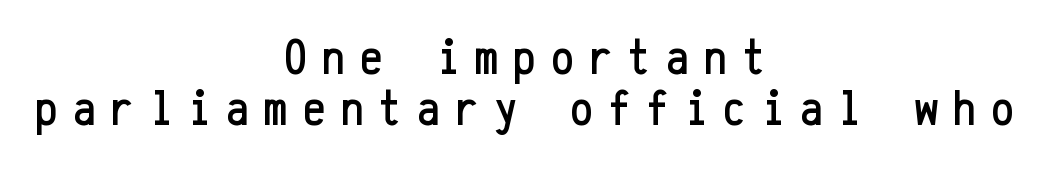
The image shows 51 px condensed sans-serif type, upright, monospaced; set centered, tight line spacing (1.0x), unusually wide letter spacing (+0.3 em), not underlined; low stroke contrast and a medium x-height.
